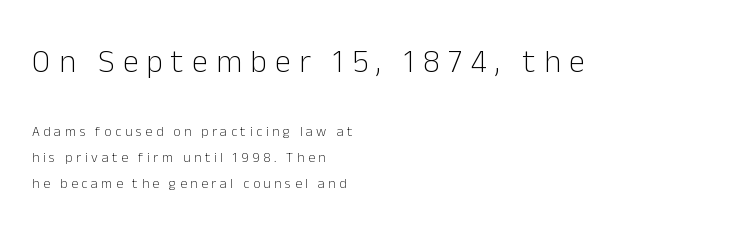
The image shows 32 px light sans-serif type, upright; set left-aligned, line spacing 1.88x, unusually wide letter spacing (+0.26 em), not underlined; the first (top) block is 2.29x larger; low stroke contrast and a medium x-height.
